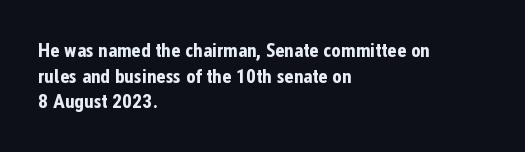
Q: Is the text bold? A: Yes.
Q: Is the text italic (slanted)? A: No, it is upright.
Q: Is the text underlined? A: No.
Q: How is the paragraph aligned? A: Left-aligned.
Q: Is the spacing between letters normal or unusually wide? A: Normal.
Q: Is the spacing between lines tight, normal or loose? A: Normal.
